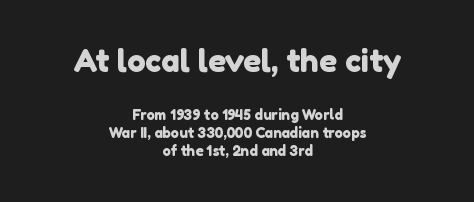
Q: Is the typeface a serif or a sans-serif typeface? A: Sans-serif.
Q: Is the text underlined? A: No.
Q: How is the paragraph aligned? A: Centered.
Q: Is the spacing between letters normal or unusually wide? A: Normal.
Q: Is the spacing between lines tight, normal or loose? A: Normal.
Q: Which block of text is set in a larger size, the first (top) or the second (bottom)? A: The first (top) one.
Q: Width (condensed, normal, or wide)? A: Normal.
Q: x-height? A: Medium.
Q: Monospaced? A: No.
